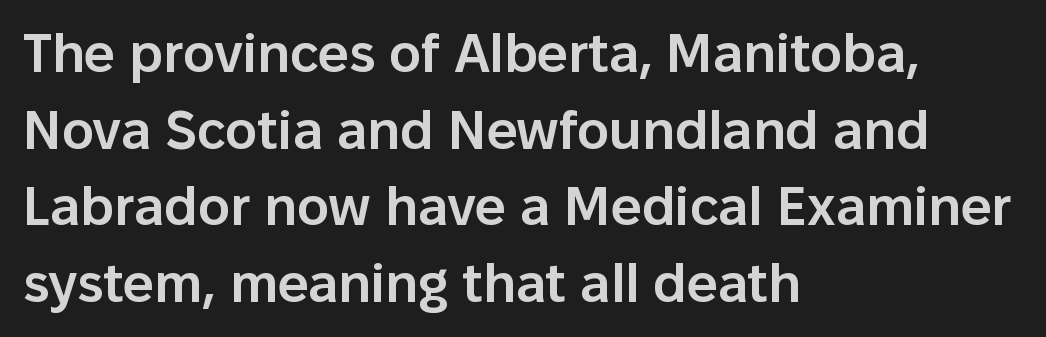
The image shows 54 px semibold sans-serif type, upright; set left-aligned, normal line spacing (1.42x), normal letter spacing, not underlined; low stroke contrast and a medium x-height.
